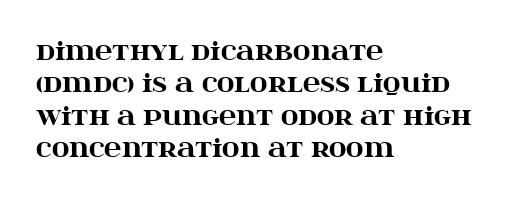
{"italic": "no", "bold": "yes", "underline": "no", "align": "left", "line_spacing": "normal", "line_spacing_ratio": 1.35, "letter_spacing": "normal", "letter_spacing_em": 0.0, "glyph_px": 24}
